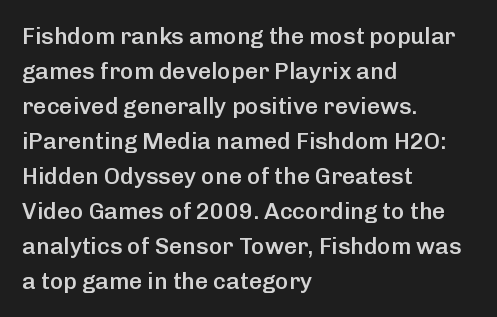
The image shows 23 px text type, upright; set left-aligned, normal line spacing (1.52x), normal letter spacing, not underlined.
